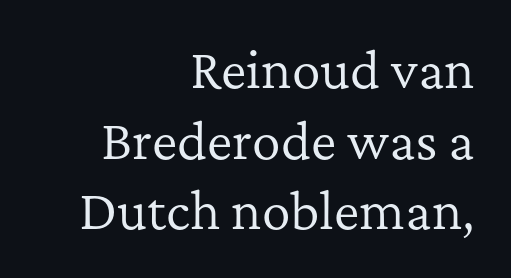
Each new line begins a customary step beneath the previous one. Is this a sans? No — the strokes have serifs. The passage shown is typed in a proportional face where columns would drift. How are the letters spaced? Ordinarily, with no added tracking. Nobody drew a line under any word here. No chunkiness to these letters — they're not bold.
